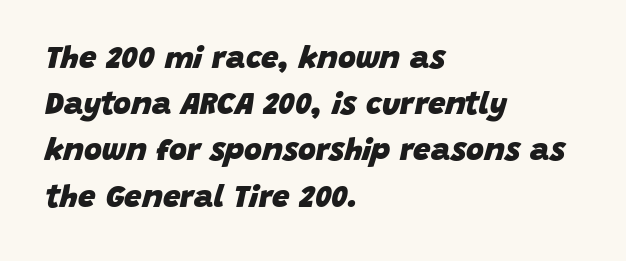
The space beneath each line is pristine and unruled. Every character sits at an angle, as italics do. Varying glyph widths throughout — classic text-font behaviour. Thick stems and heavy bowls — unmistakably bold. Does extra space separate the letters? No, they use regular spacing. The paragraph shown leans on its left margin.
